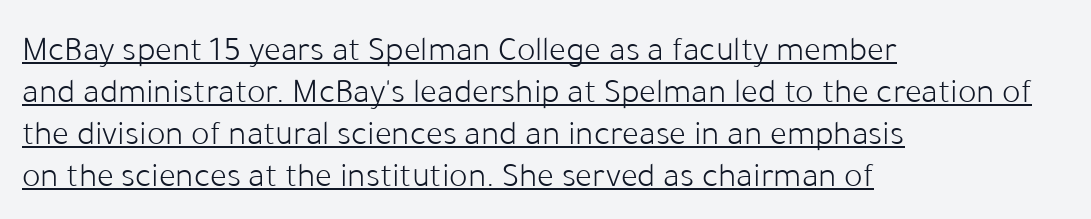
{"serif": "no", "italic": "no", "bold": "no", "weight": "light", "width": "normal", "stroke_contrast": "low", "x_height": "medium", "monospaced": "no", "underline": "yes", "align": "left", "line_spacing_ratio": 1.2, "letter_spacing": "normal", "letter_spacing_em": 0.0, "glyph_px": 35}
